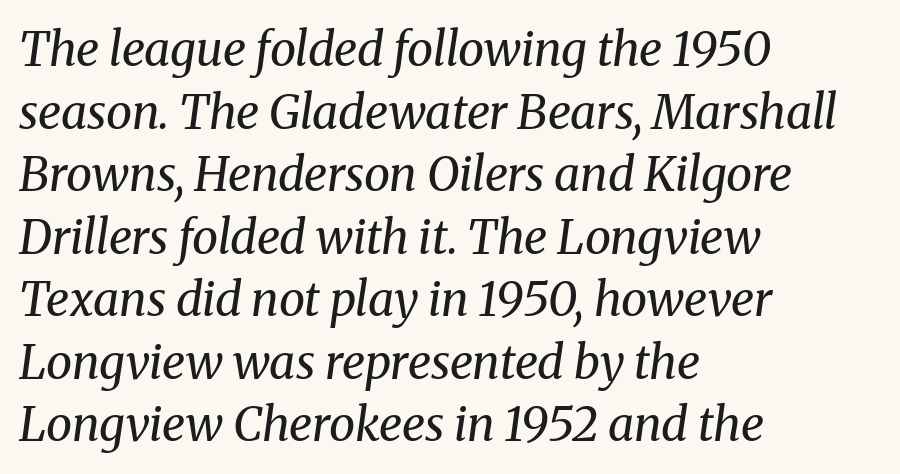
Vertical spacing — default. Honestly, the letter spacing is just normal — you wouldn't notice it. Character widths vary here, with narrow letters taking less room than wide ones. Does the copy run flush right? No — it runs flush left. The letters carry serifs — small finishing strokes at the ends of their stems. Each row of text sits above clean, open space.
